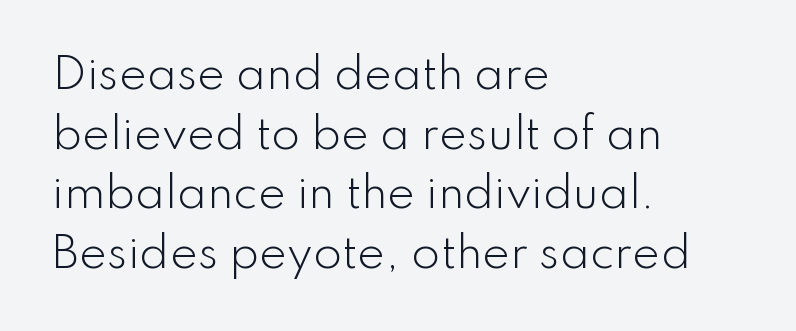
The image shows 42 px light sans-serif type, upright; set left-aligned, normal line spacing (1.42x), normal letter spacing, not underlined; low stroke contrast and a small x-height.
